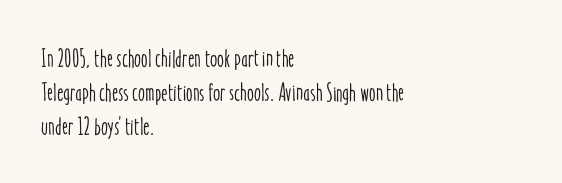
{"italic": "no", "underline": "no", "align": "left", "line_spacing": "normal", "line_spacing_ratio": 1.36, "letter_spacing": "normal", "letter_spacing_em": 0.0, "glyph_px": 25}
